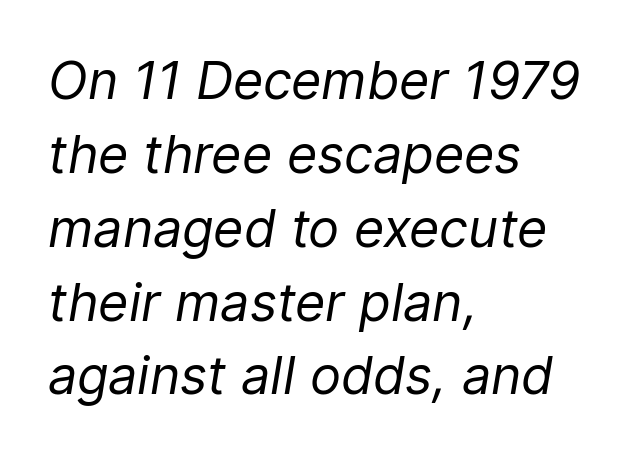
{"italic": "yes", "lean": "right", "slant_degrees": 9, "bold": "no", "weight": "regular", "width": "normal", "stroke_contrast": "low", "x_height": "medium", "monospaced": "no", "underline": "no", "align": "left", "line_spacing": "normal", "line_spacing_ratio": 1.42, "letter_spacing": "normal", "letter_spacing_em": 0.0, "glyph_px": 52}
